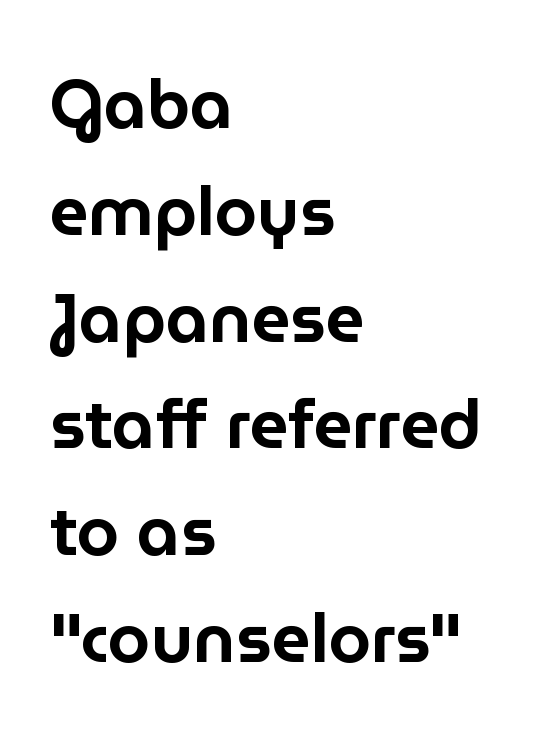
{"serif": "no", "italic": "no", "width": "normal", "stroke_contrast": "low", "x_height": "medium", "monospaced": "no", "underline": "no", "align": "left", "line_spacing": "normal", "line_spacing_ratio": 1.57, "letter_spacing": "normal", "letter_spacing_em": 0.0, "glyph_px": 68}
